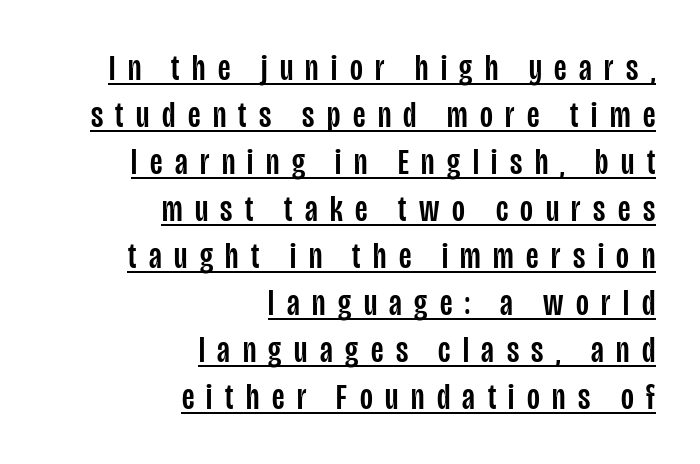
Do the characters align in a grid? No, the font is proportional. Loose tracking; the words dissolve into strings of separated letters. Is there much room between lines? A standard amount, neither cramped nor airy. To sum up the face: it is a sans, with no serifs. Beneath each row of characters lies a ruled line.
